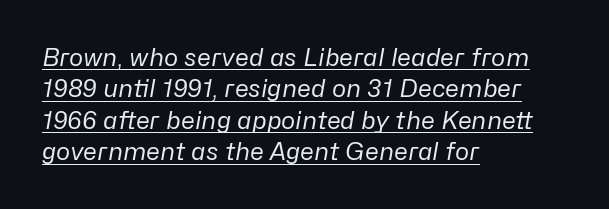
Q: Is the text bold? A: No.
Q: Is the text italic (slanted)? A: Yes, it leans right by about 10 degrees.
Q: Is the text underlined? A: Yes.
Q: How is the paragraph aligned? A: Left-aligned.
Q: Is the spacing between letters normal or unusually wide? A: Normal.
Q: Is the spacing between lines tight, normal or loose? A: Normal.
